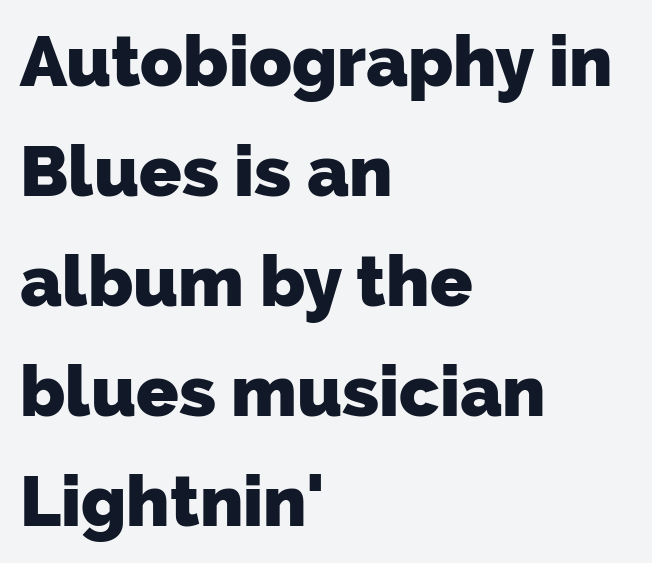
{"serif": "no", "bold": "yes", "weight": "heavy", "width": "normal", "stroke_contrast": "low", "x_height": "medium", "monospaced": "no", "underline": "no", "align": "left", "line_spacing": "normal", "line_spacing_ratio": 1.57, "letter_spacing": "normal", "letter_spacing_em": 0.0, "glyph_px": 70}
